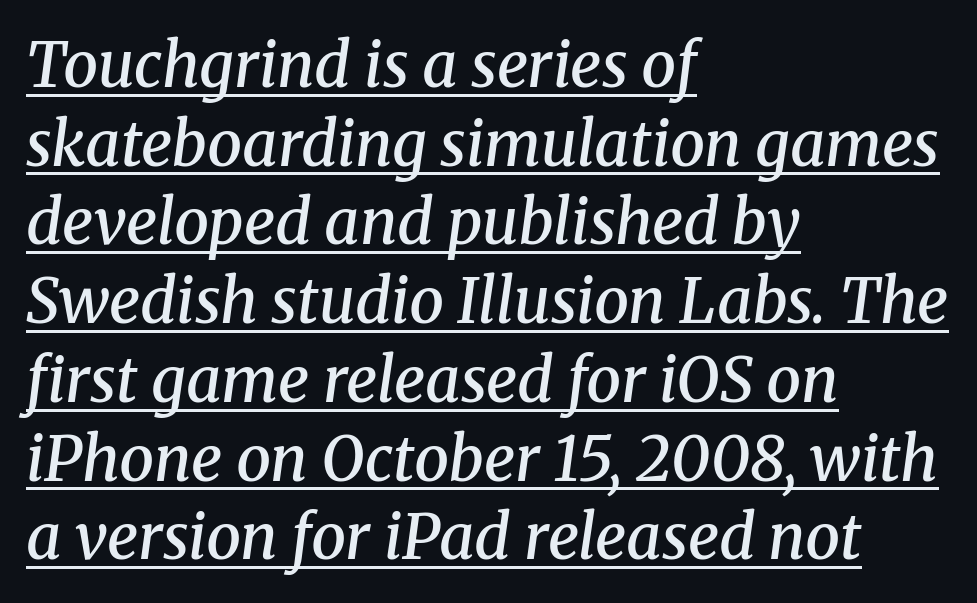
Spacing verdict: proportional, widths tailored to each character. Casual observation: everything's shoved over to the left. On the weight axis this lands at semibold, roughly 600. Caption: lettering with a line underneath. How are the letters spaced? Ordinarily, with no added tracking.
